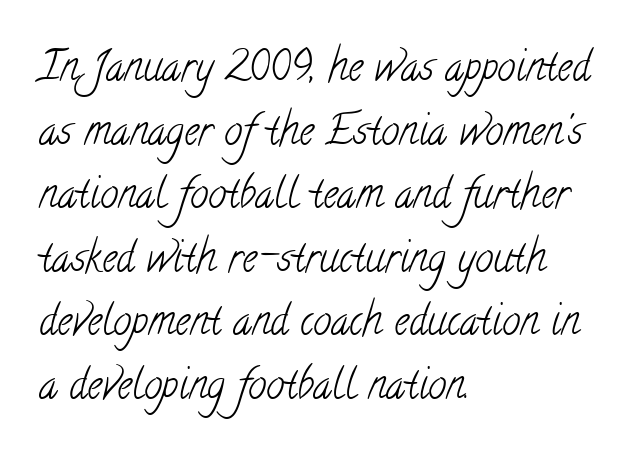
Whoever set this chose a conventional vertical rhythm. All the whitespace from short lines collects on the right. The passage shown is typed in a proportional face where columns would drift. The letters carry serifs — small finishing strokes at the ends of their stems. The gaps between neighbouring characters are ordinary and unremarkable. The weight would be labelled regular, book, light, or lighter still.
